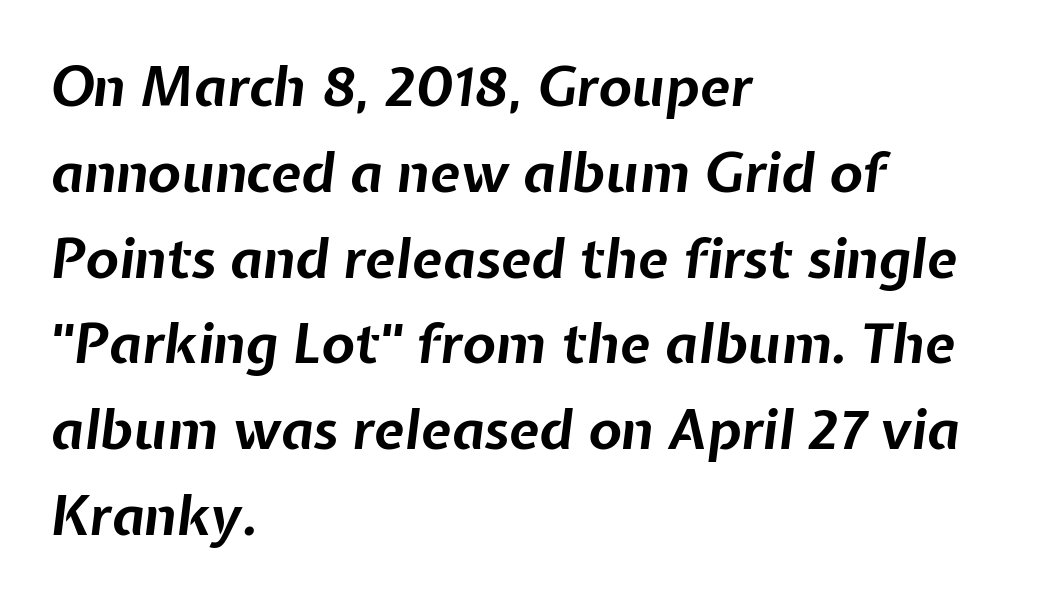
{"italic": "yes", "lean": "right", "slant_degrees": 7, "bold": "yes", "weight": "bold", "width": "normal", "stroke_contrast": "low", "x_height": "medium", "monospaced": "no", "underline": "no", "align": "left", "line_spacing": "normal", "line_spacing_ratio": 1.56, "letter_spacing": "normal", "letter_spacing_em": 0.0, "glyph_px": 55}
